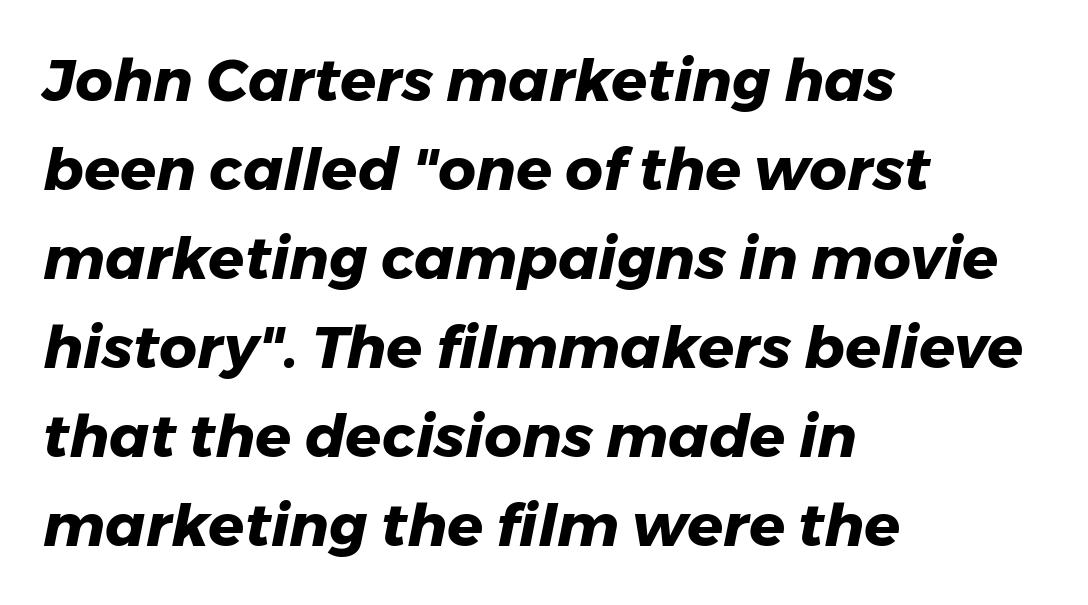
A typesetter would mark this as italic. Letters rest on an invisible, unmarked baseline. The compositor pushed each line to the left boundary. The gaps between neighbouring characters are ordinary and unremarkable. The letters advance in unequal steps, a hallmark of proportional type. The vertical gap from one line to the next is medium.
